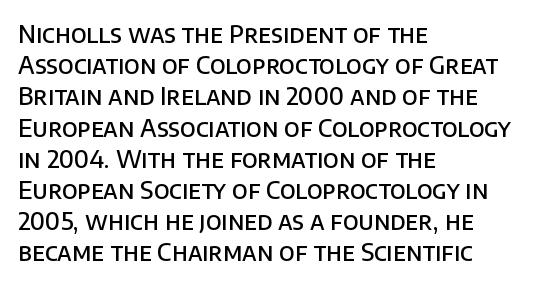
Students, this is semibold: more ink than regular, less than bold. Letter spacing: default. Any mark beneath the type? The region is blank. Rows of type keep a routine distance in the vertical direction. These lines are set flush left with a ragged right edge. Posture: straight, roman, zero tilt.
